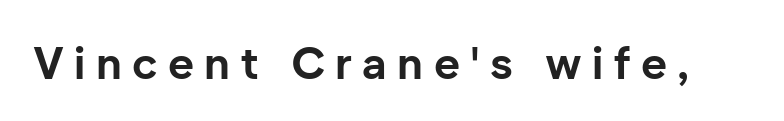
Vertical strokes here are truly vertical. Display-style spreading of the glyphs; the letterfit is very open. Bold? Absolutely — the strokes are thick and heavy. Decoration check: the copy has no underline. Character widths vary here, with narrow letters taking less room than wide ones.
